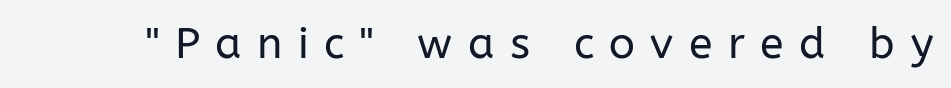
{"serif": "no", "italic": "no", "bold": "no", "weight": "regular", "width": "normal", "stroke_contrast": "low", "x_height": "medium", "monospaced": "no", "underline": "no", "letter_spacing": "wide", "letter_spacing_em": 0.36, "glyph_px": 43}
